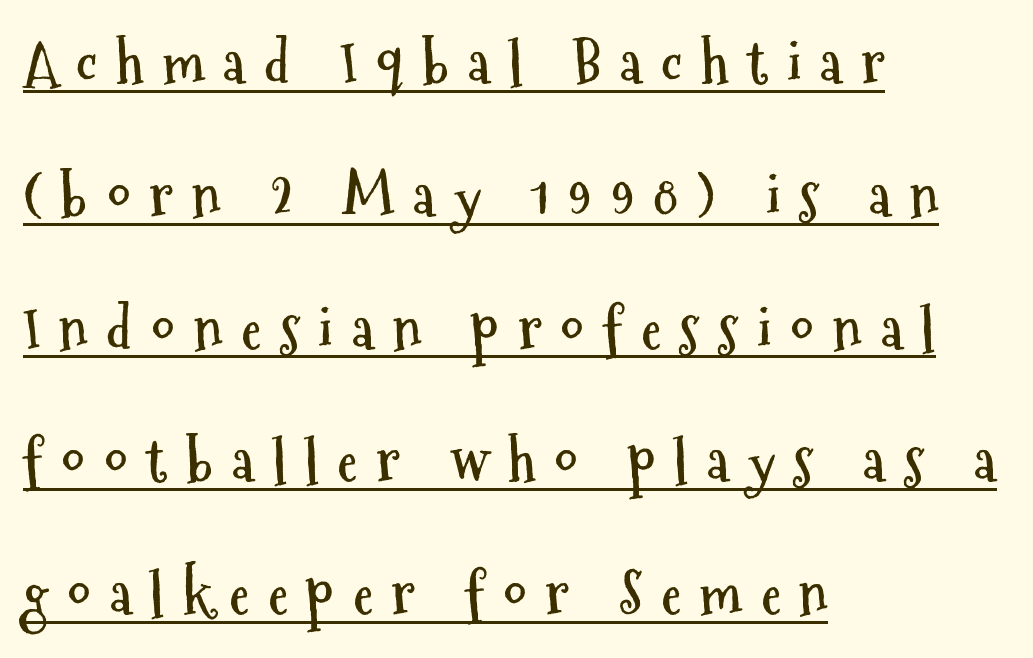
{"serif": "no", "italic": "no", "bold": "yes", "weight": "semibold", "width": "condensed", "stroke_contrast": "medium", "x_height": "medium", "monospaced": "no", "underline": "yes", "align": "left", "line_spacing": "loose", "line_spacing_ratio": 2.33, "letter_spacing": "wide", "letter_spacing_em": 0.33, "glyph_px": 57}
